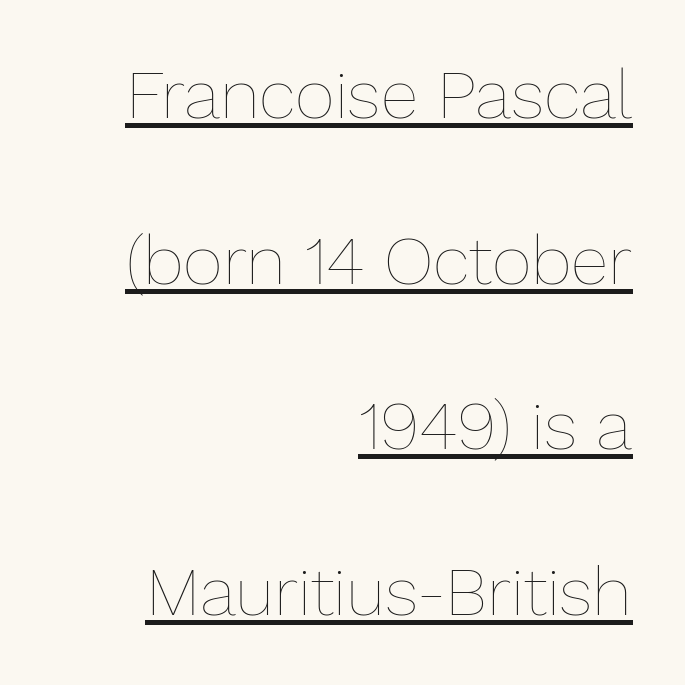
Characters follow at the spacing the type designer built in. Upright lettering throughout. These lines stand farther apart than default settings would place them. The rag falls on the left side of this text block.
